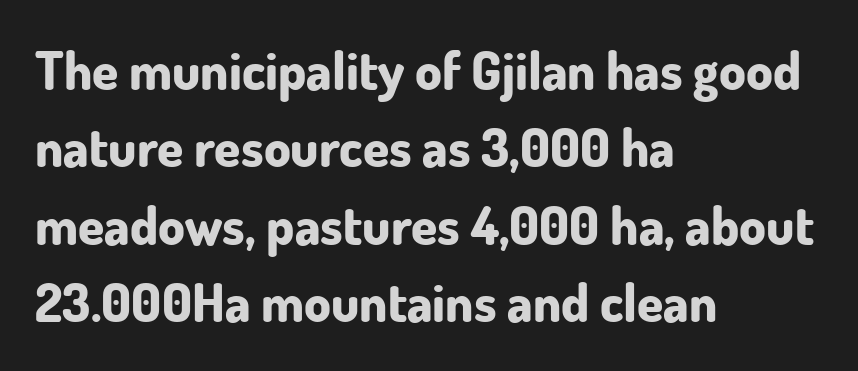
The image shows 53 px bold sans-serif type, upright; set left-aligned, normal line spacing (1.46x), normal letter spacing, not underlined; low stroke contrast and a small x-height.
